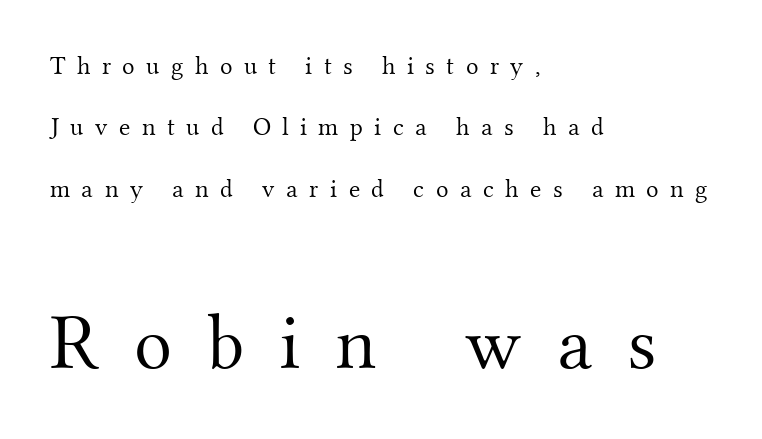
These lines are composed in type with serifs. Do the characters align in a grid? No, the font is proportional. Which of the two is more prominent by size? The second, at the bottom. The leading is generous, giving the passage an open texture.
